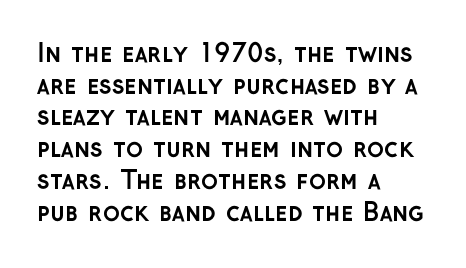
Q: Is the text bold? A: Yes.
Q: Is the text italic (slanted)? A: No, it is upright.
Q: Is the text underlined? A: No.
Q: How is the paragraph aligned? A: Left-aligned.
Q: Is the spacing between letters normal or unusually wide? A: Normal.
Q: Is the spacing between lines tight, normal or loose? A: Normal.
